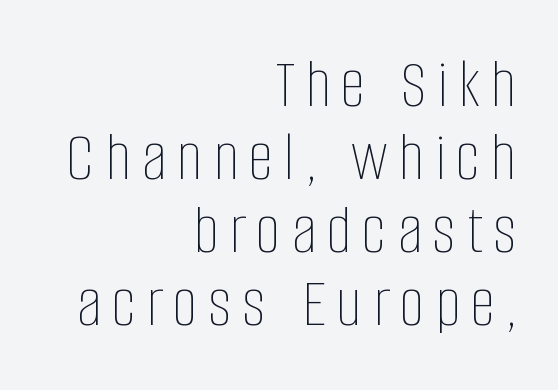
{"italic": "no", "bold": "no", "weight": "thin", "width": "condensed", "stroke_contrast": "low", "x_height": "large", "monospaced": "no", "underline": "no", "align": "right", "line_spacing": "tight", "line_spacing_ratio": 1.03, "glyph_px": 71}
